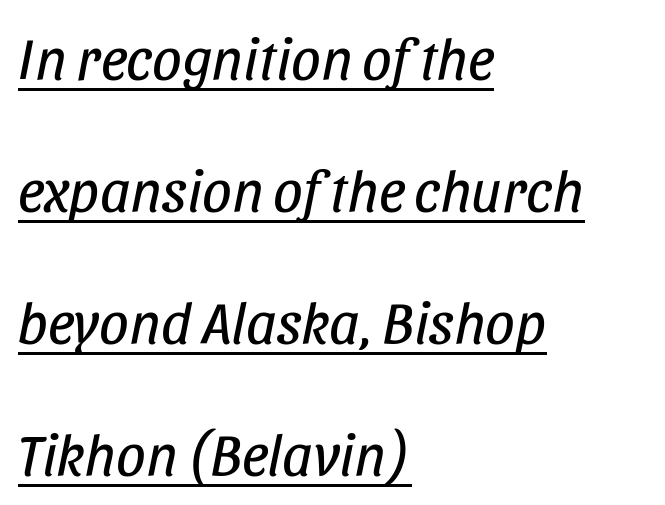
Q: Is the text bold? A: No.
Q: Is the text italic (slanted)? A: Yes, it leans right by about 11 degrees.
Q: Is the text underlined? A: Yes.
Q: How is the paragraph aligned? A: Left-aligned.
Q: Is the spacing between letters normal or unusually wide? A: Normal.
Q: Is the spacing between lines tight, normal or loose? A: Loose.
Q: Width (condensed, normal, or wide)? A: Condensed.
Q: Stroke contrast? A: Low.
Q: x-height? A: Large.
Q: Monospaced? A: No.
